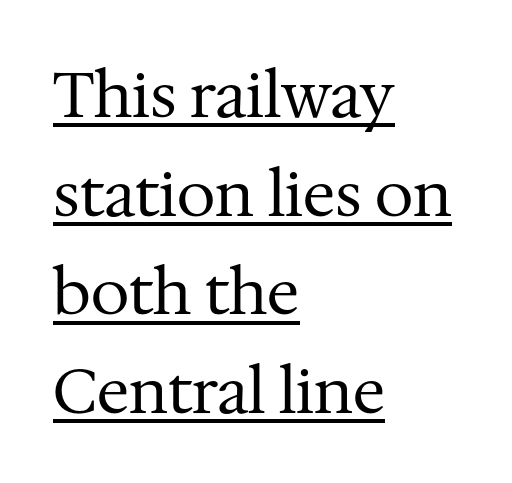
Q: Is the text bold? A: No.
Q: Is the text italic (slanted)? A: No, it is upright.
Q: Is the typeface a serif or a sans-serif typeface? A: Serif.
Q: Is the text underlined? A: Yes.
Q: How is the paragraph aligned? A: Left-aligned.
Q: Is the spacing between letters normal or unusually wide? A: Normal.
Q: Is the spacing between lines tight, normal or loose? A: Normal.
Q: Width (condensed, normal, or wide)? A: Normal.
Q: Stroke contrast? A: Medium.
Q: x-height? A: Medium.
Q: Monospaced? A: No.
